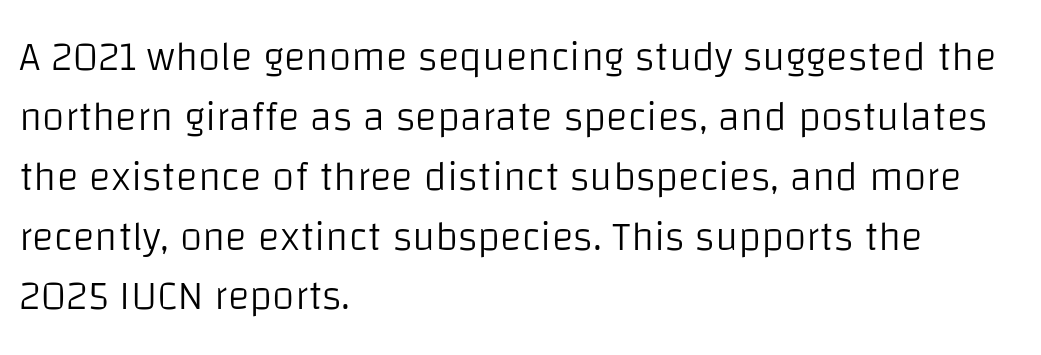
The image shows 41 px light sans-serif type, upright; set left-aligned, normal line spacing (1.46x), normal letter spacing, not underlined; low stroke contrast and a large x-height.
